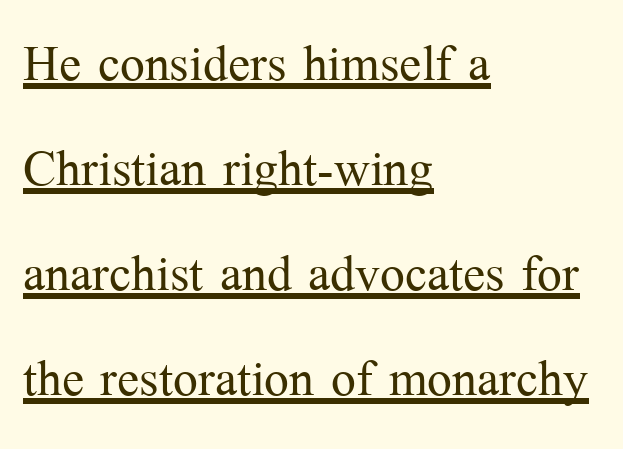
The image shows 66 px light serif type, upright; set left-aligned, normal line spacing (1.59x), normal letter spacing, underlined; medium stroke contrast and a medium x-height.
